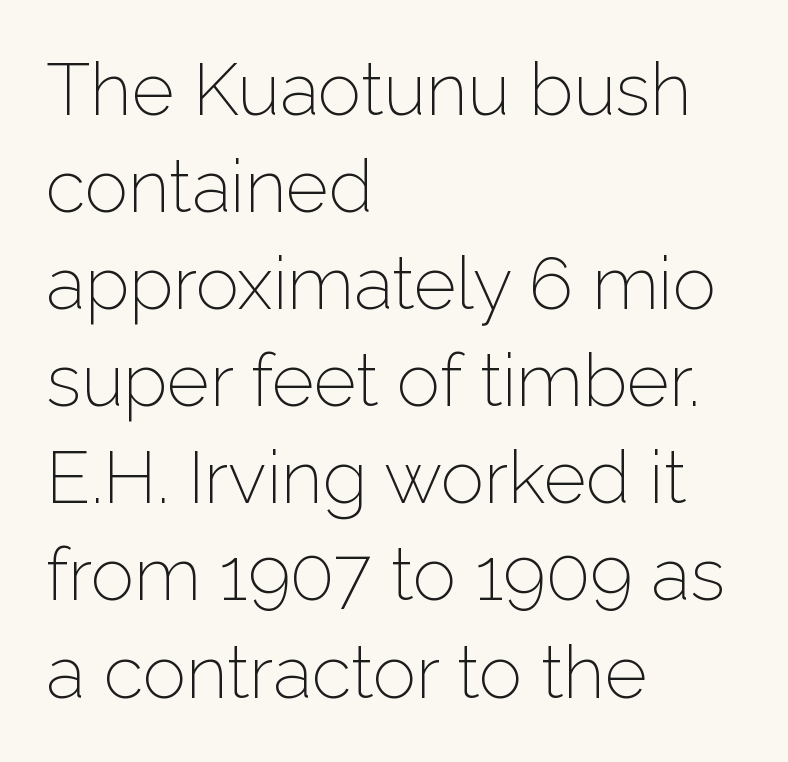
The image shows 73 px light sans-serif type, upright; set left-aligned, normal line spacing (1.33x), normal letter spacing, not underlined; low stroke contrast and a medium x-height.
